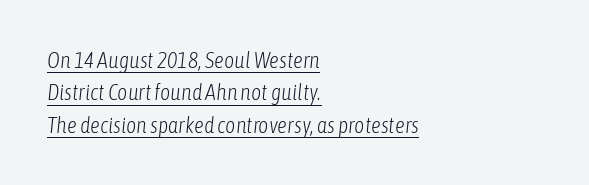
Quick note: italic. Interline gaps are of average width in this sample. The font sits on the lighter half of the weight spectrum, regular included. Emphasis is given by a line drawn under the lettering. One-word summary of the alignment: left.
